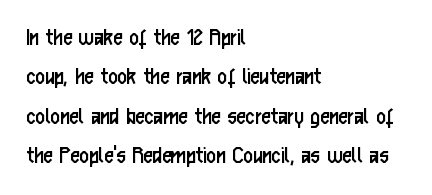
Q: Is the text bold? A: No.
Q: Is the text italic (slanted)? A: No, it is upright.
Q: Is the text underlined? A: No.
Q: How is the paragraph aligned? A: Left-aligned.
Q: Is the spacing between letters normal or unusually wide? A: Normal.
Q: Is the spacing between lines tight, normal or loose? A: Normal.
